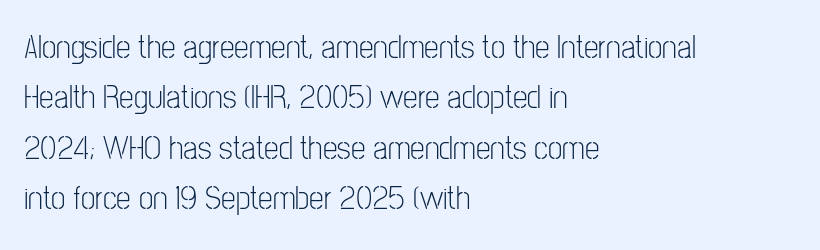
{"serif": "no", "italic": "no", "bold": "no", "weight": "light", "width": "condensed", "stroke_contrast": "low", "x_height": "medium", "monospaced": "no", "underline": "no", "align": "left", "line_spacing": "normal", "line_spacing_ratio": 1.53, "letter_spacing": "normal", "letter_spacing_em": 0.0, "glyph_px": 33}
